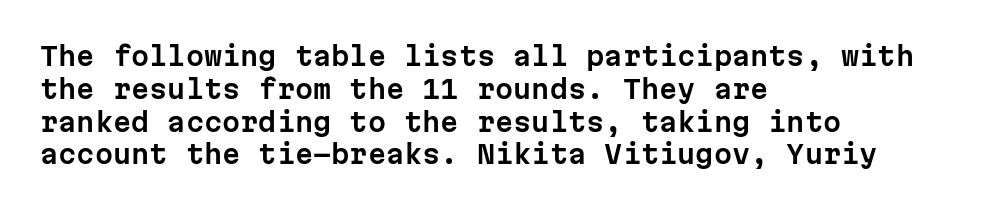
Q: Is the text italic (slanted)? A: No, it is upright.
Q: Is the text underlined? A: No.
Q: How is the paragraph aligned? A: Left-aligned.
Q: Is the spacing between letters normal or unusually wide? A: Normal.
Q: Is the spacing between lines tight, normal or loose? A: Normal.
